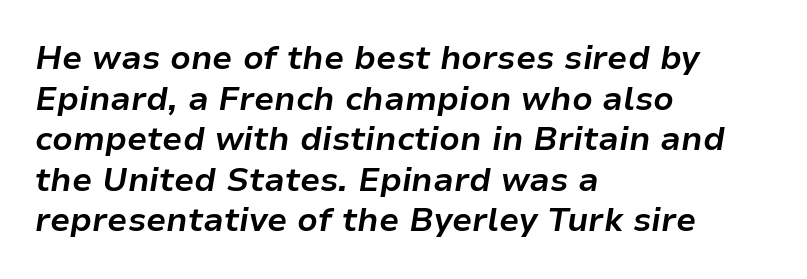
The image shows 33 px bold type, italic (leaning right); set left-aligned, line spacing 1.23x, normal letter spacing, not underlined; low stroke contrast and a medium x-height.
